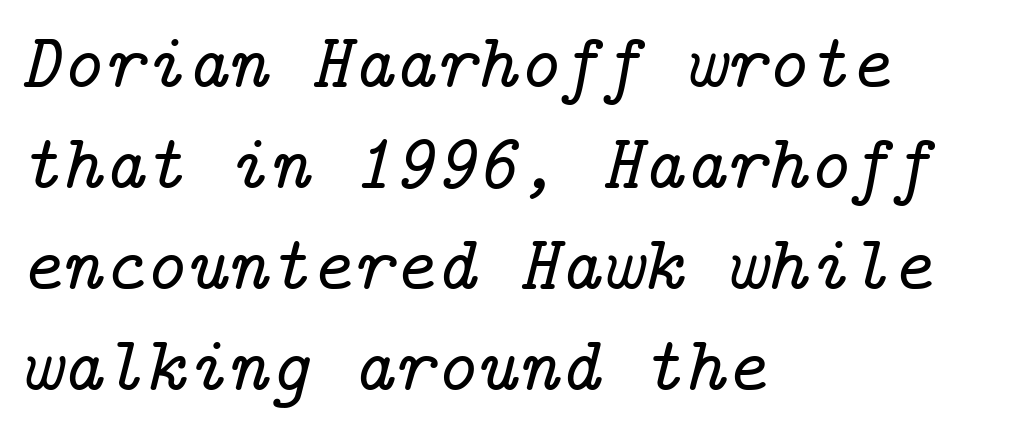
Compared with typical body copy, the letter spacing here is the same. Posture: slanted. Notice how the passage keeps a crisp vertical edge on the left only. The glyphs in this specimen are seriffed. Line spacing here is normal. Plain, unruled lines of type.
